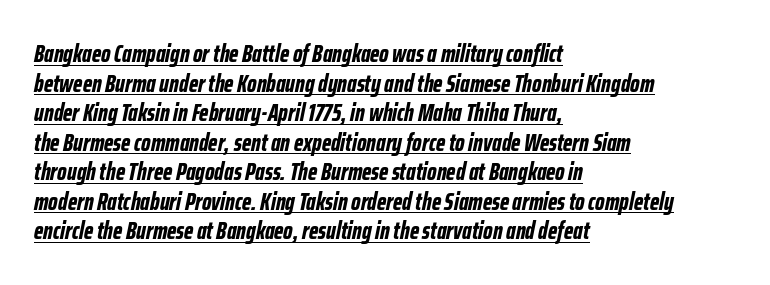
The sample has been set heavy, in full bold. Does a line run under the words? Yes, clearly. There's an unmistakable incline to the writing here. Which margin do the lines hug? The left one — the right edge is uneven.
